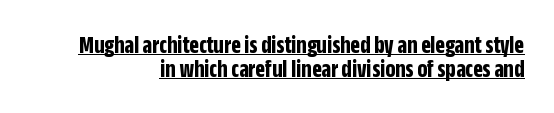
Plenty of ink on the page — the face is bold. Characters follow at the spacing the type designer built in. If you measured baseline to baseline, you'd find a short distance. Compared with a flush-left layout, this one pins lines to the opposite, right side.
